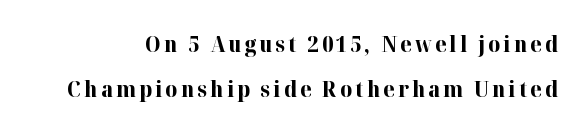
What's the leading like? Stretched, with rows far apart. Posture: vertical. The glyphs have the mass of a bold cut. Letters rest on an invisible, unmarked baseline.
